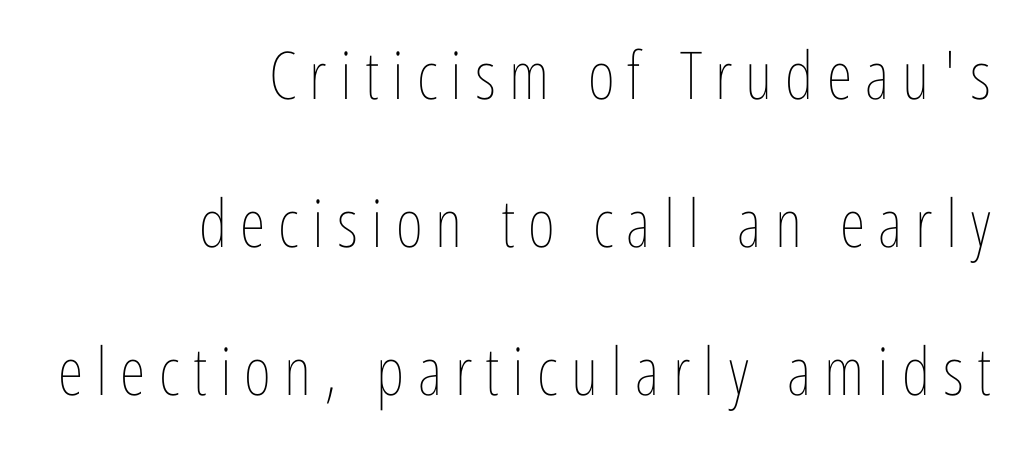
Q: Is the text bold? A: No.
Q: Is the text italic (slanted)? A: No, it is upright.
Q: Is the text underlined? A: No.
Q: How is the paragraph aligned? A: Right-aligned.
Q: Is the spacing between letters normal or unusually wide? A: Unusually wide.
Q: Is the spacing between lines tight, normal or loose? A: Loose.
Q: Width (condensed, normal, or wide)? A: Condensed.
Q: Stroke contrast? A: Low.
Q: x-height? A: Medium.
Q: Monospaced? A: No.
